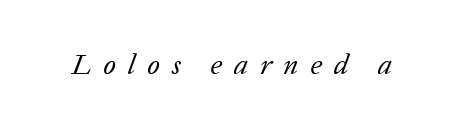
Q: Is the text bold? A: No.
Q: Is the text italic (slanted)? A: Yes, it leans right by about 20 degrees.
Q: Is the typeface a serif or a sans-serif typeface? A: Serif.
Q: Is the text underlined? A: No.
Q: Is the spacing between letters normal or unusually wide? A: Unusually wide.
Q: Width (condensed, normal, or wide)? A: Normal.
Q: Stroke contrast? A: Low.
Q: x-height? A: Medium.
Q: Monospaced? A: No.
